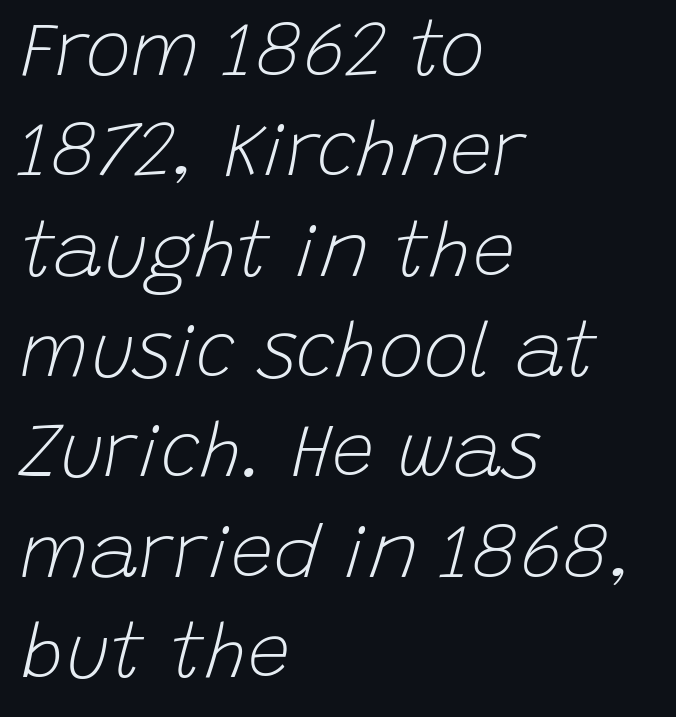
The image shows 76 px light type, italic (leaning right); set left-aligned, normal line spacing (1.32x), normal letter spacing, not underlined; low stroke contrast and a large x-height.
